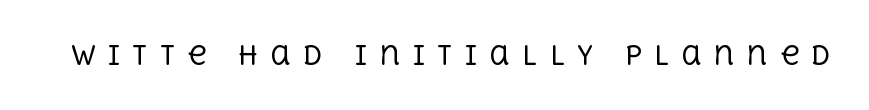
The image shows 26 px text type, upright; set unusually wide letter spacing (+0.46 em), not underlined.
